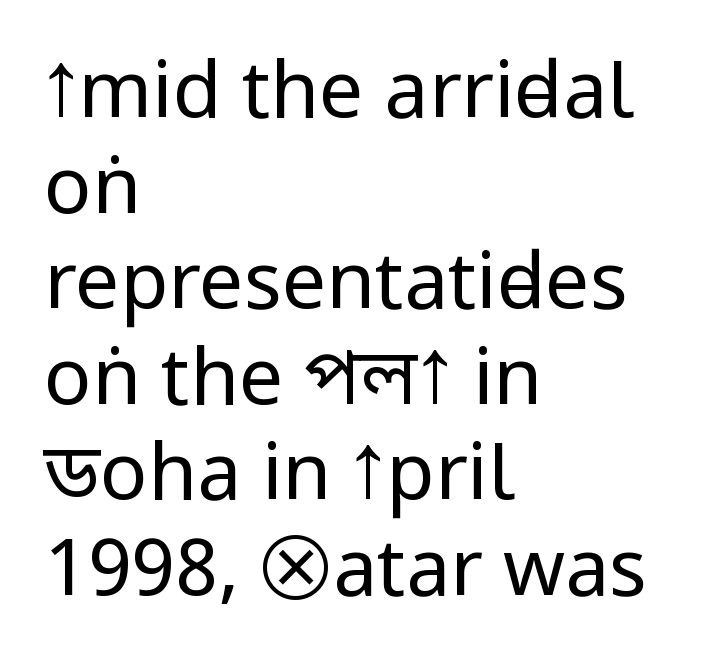
Q: Is the text bold? A: No.
Q: Is the text italic (slanted)? A: No, it is upright.
Q: Is the typeface a serif or a sans-serif typeface? A: Sans-serif.
Q: Is the text underlined? A: No.
Q: How is the paragraph aligned? A: Left-aligned.
Q: Is the spacing between letters normal or unusually wide? A: Normal.
Q: Width (condensed, normal, or wide)? A: Condensed.
Q: Stroke contrast? A: Low.
